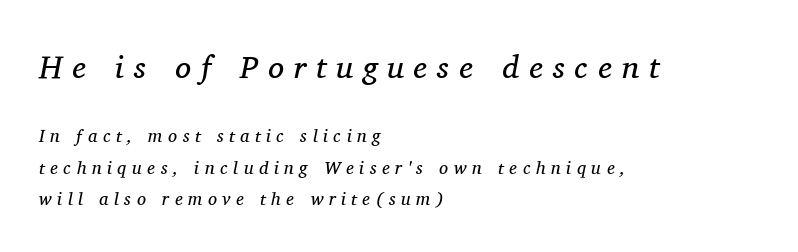
The image shows 32 px regular-weight serif type, italic (leaning right); set left-aligned, line spacing 1.74x, unusually wide letter spacing (+0.31 em), not underlined; the first (top) block is 1.78x larger; medium stroke contrast and a medium x-height.
